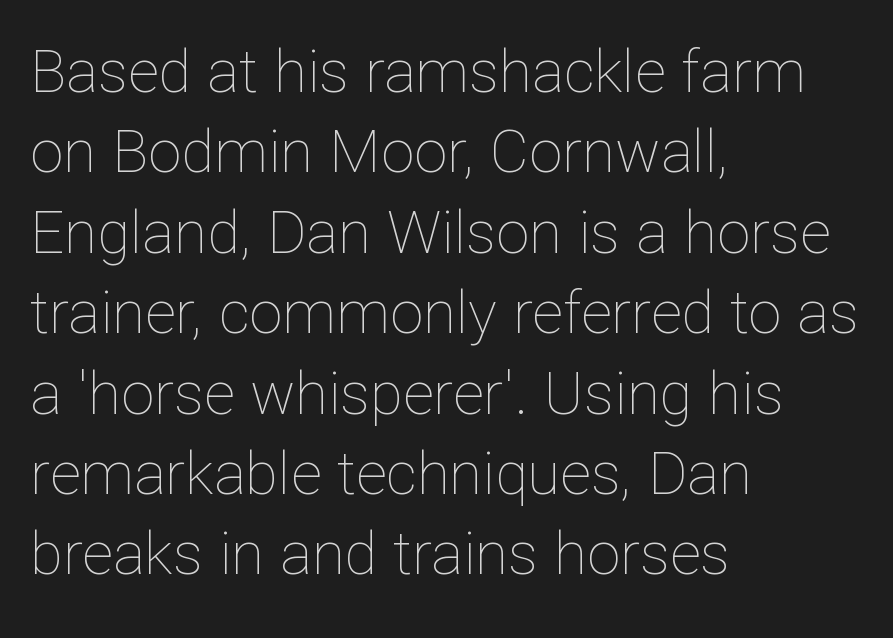
The image shows 60 px thin type, upright; set left-aligned, normal line spacing (1.34x), normal letter spacing, not underlined; low stroke contrast and a medium x-height.
